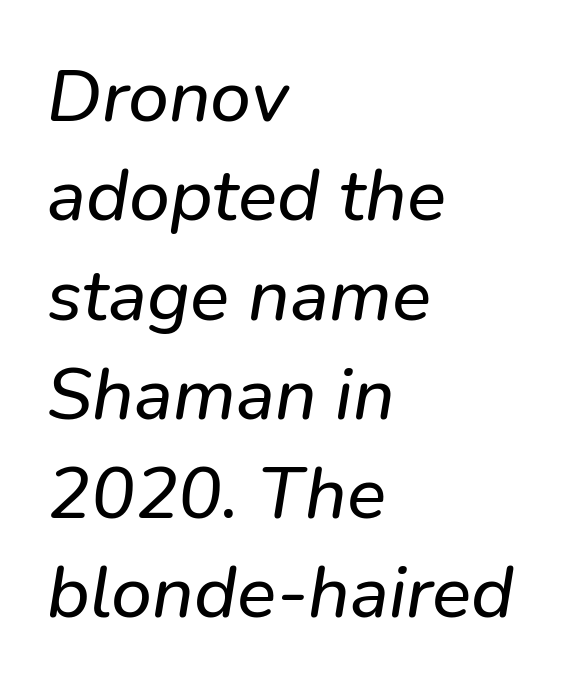
The image shows 73 px text type, italic (leaning right); set left-aligned, normal line spacing (1.36x), normal letter spacing, not underlined; low stroke contrast and a medium x-height.
